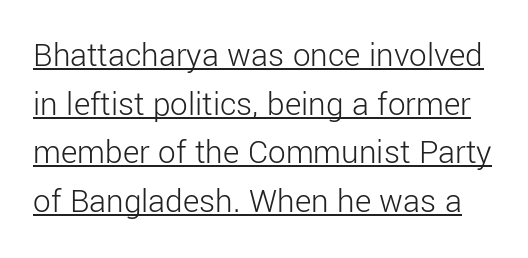
Q: Is the text bold? A: No.
Q: Is the text italic (slanted)? A: No, it is upright.
Q: Is the typeface a serif or a sans-serif typeface? A: Sans-serif.
Q: Is the text underlined? A: Yes.
Q: Is the spacing between letters normal or unusually wide? A: Normal.
Q: Is the spacing between lines tight, normal or loose? A: Normal.
Q: Width (condensed, normal, or wide)? A: Normal.
Q: Stroke contrast? A: Low.
Q: x-height? A: Medium.
Q: Monospaced? A: No.
